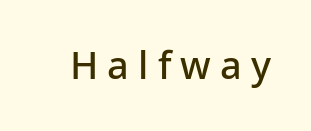
Notice how the stems are strictly vertical — no italics here. The glyphs are unaccompanied by any horizontal stroke below them. Inter-character spacing is expanded well beyond the font's built-in metrics. Weight check: semibold — heavier than regular, not quite bold. Character widths vary here, with narrow letters taking less room than wide ones. The passage shown is typeset with a sans-serif family.
